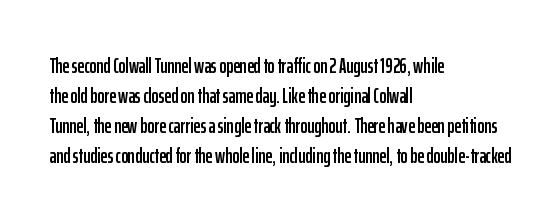
The image shows 21 px text type, upright; set left-aligned, normal line spacing (1.43x), normal letter spacing, not underlined.
